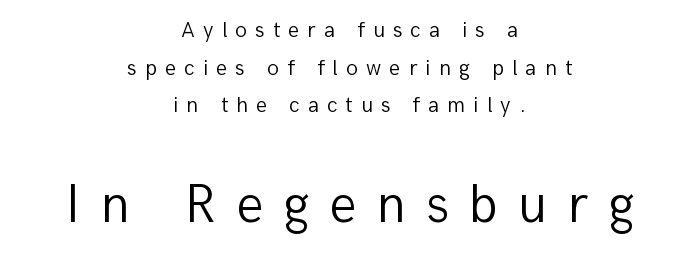
{"serif": "no", "italic": "no", "bold": "no", "weight": "light", "width": "normal", "stroke_contrast": "low", "x_height": "medium", "monospaced": "no", "underline": "no", "align": "center", "line_spacing_ratio": 1.71, "letter_spacing": "wide", "letter_spacing_em": 0.37, "larger_block": "second", "size_ratio": 2.45, "glyph_px": 54}
